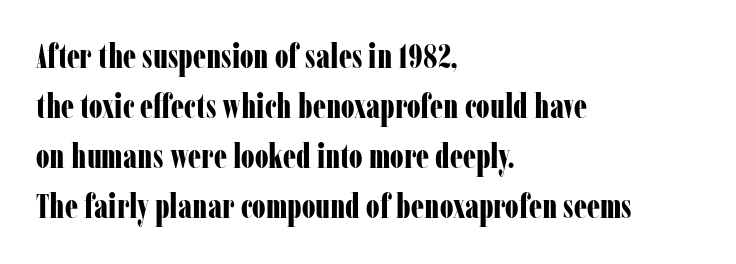
{"serif": "yes", "italic": "no", "bold": "yes", "weight": "bold", "width": "condensed", "stroke_contrast": "low", "x_height": "medium", "monospaced": "no", "underline": "no", "align": "left", "line_spacing": "normal", "line_spacing_ratio": 1.52, "letter_spacing": "normal", "letter_spacing_em": 0.0, "glyph_px": 33}
